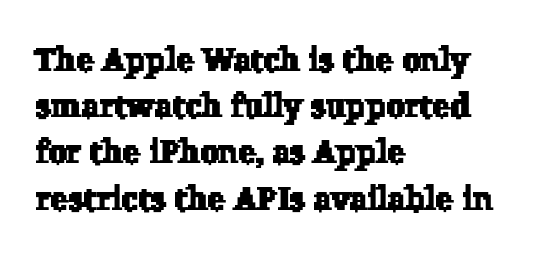
{"serif": "yes", "width": "normal", "stroke_contrast": "low", "x_height": "medium", "monospaced": "no", "underline": "no", "align": "left", "line_spacing": "normal", "line_spacing_ratio": 1.4, "letter_spacing": "normal", "letter_spacing_em": 0.0, "glyph_px": 33}
